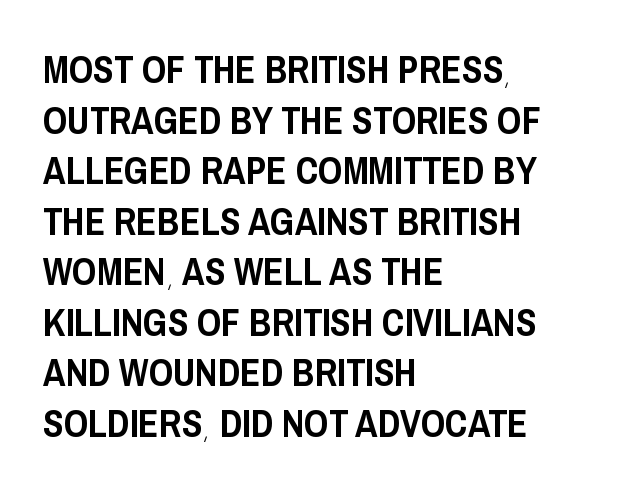
{"serif": "no", "italic": "no", "width": "condensed", "stroke_contrast": "low", "x_height": "large", "monospaced": "no", "underline": "no", "align": "left", "line_spacing": "normal", "line_spacing_ratio": 1.33, "letter_spacing": "normal", "letter_spacing_em": 0.0, "glyph_px": 38}
